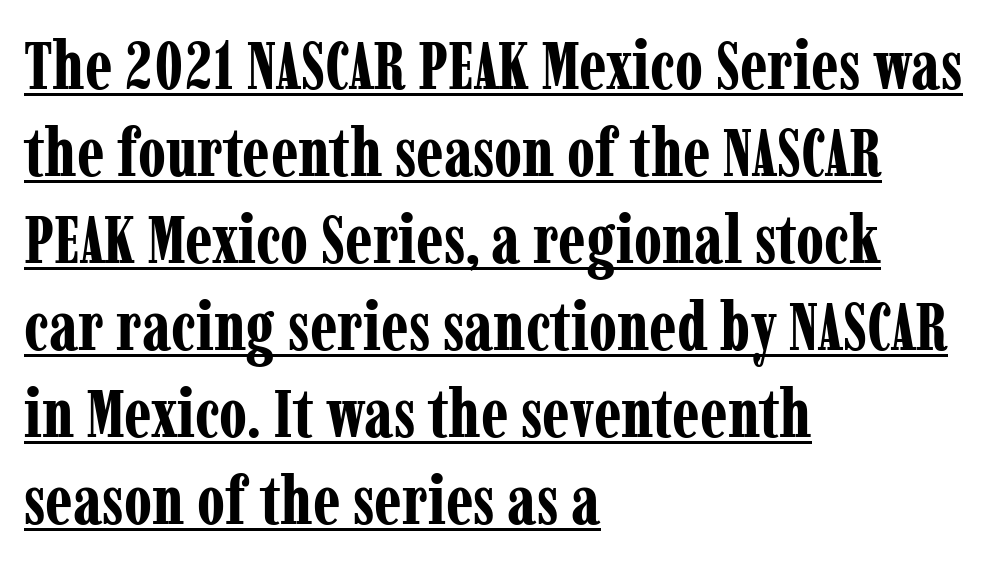
The setting favours the left margin, as ordinary paragraphs usually do. The passage shown is emphatically bold. You could call the tracking neutral — neither tight nor loose. Quick note: not italic, upright.
